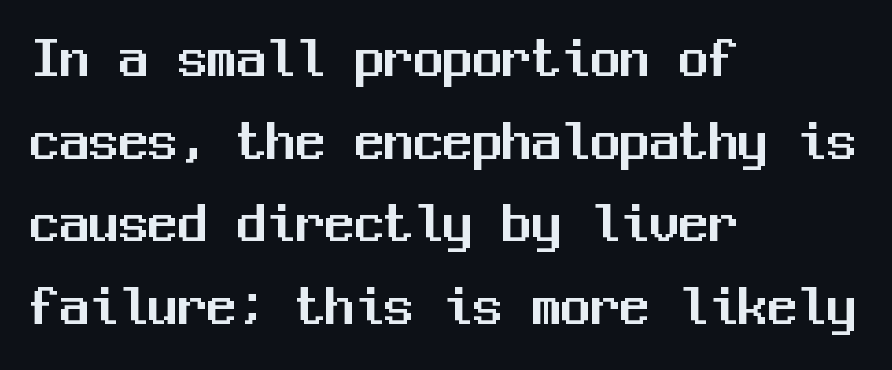
Q: Is the text italic (slanted)? A: No, it is upright.
Q: Is the typeface a serif or a sans-serif typeface? A: Sans-serif.
Q: Is the text underlined? A: No.
Q: How is the paragraph aligned? A: Left-aligned.
Q: Is the spacing between letters normal or unusually wide? A: Normal.
Q: Is the spacing between lines tight, normal or loose? A: Normal.
Q: Width (condensed, normal, or wide)? A: Normal.
Q: Stroke contrast? A: Medium.
Q: x-height? A: Medium.
Q: Monospaced? A: Yes.
